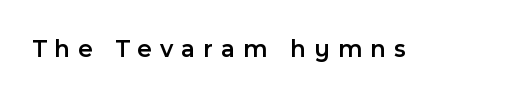
Q: Is the text bold? A: Semi-bold.
Q: Is the text italic (slanted)? A: No, it is upright.
Q: Is the text underlined? A: No.
Q: Is the spacing between letters normal or unusually wide? A: Unusually wide.
